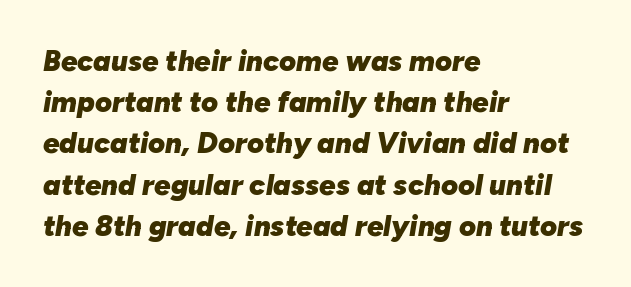
Q: Is the text bold? A: Yes.
Q: Is the text italic (slanted)? A: Yes, it leans right by about 10 degrees.
Q: Is the text underlined? A: No.
Q: How is the paragraph aligned? A: Left-aligned.
Q: Is the spacing between letters normal or unusually wide? A: Normal.
Q: Is the spacing between lines tight, normal or loose? A: Normal.
Q: Width (condensed, normal, or wide)? A: Normal.
Q: Stroke contrast? A: Low.
Q: x-height? A: Medium.
Q: Monospaced? A: No.
